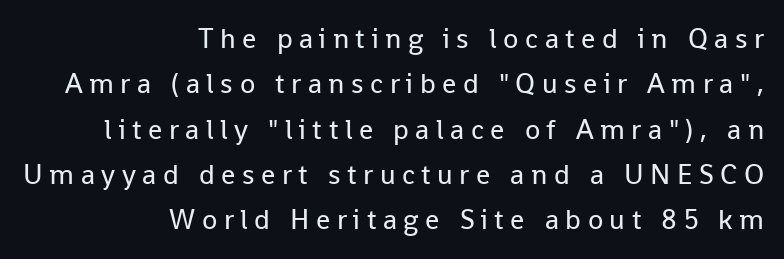
The specimen reads as upright at a glance. Does the type have serifs? No, each stem ends abruptly. The zone under the glyphs is completely vacant. No chunkiness to these letters — they're not bold. Think of a printed novel: that variable character pitch is what you see here.
